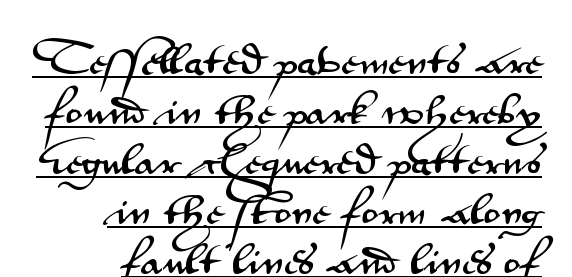
The image shows 35 px wide sans-serif type; set normal line spacing (1.43x), normal letter spacing, underlined; medium stroke contrast and a small x-height.
